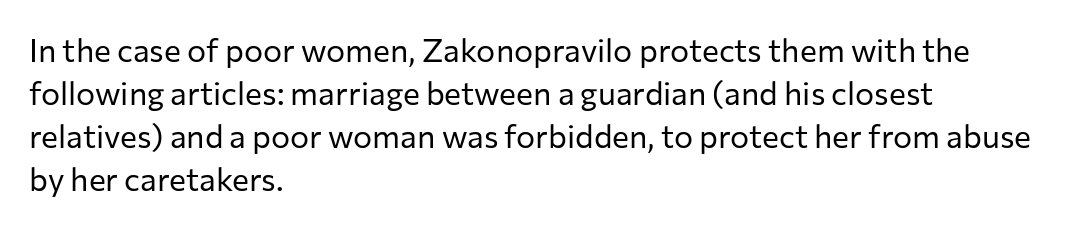
Q: Is the text bold? A: No.
Q: Is the text italic (slanted)? A: No, it is upright.
Q: Is the typeface a serif or a sans-serif typeface? A: Sans-serif.
Q: Is the text underlined? A: No.
Q: How is the paragraph aligned? A: Left-aligned.
Q: Is the spacing between letters normal or unusually wide? A: Normal.
Q: Is the spacing between lines tight, normal or loose? A: Normal.
Q: Width (condensed, normal, or wide)? A: Normal.
Q: Stroke contrast? A: Low.
Q: x-height? A: Medium.
Q: Monospaced? A: No.
